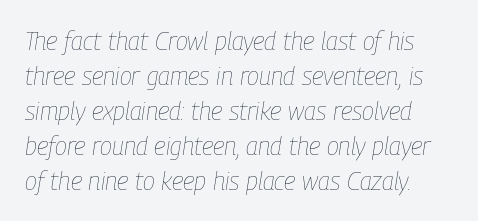
The image shows 25 px text type, italic (leaning right); set normal line spacing (1.4x), normal letter spacing, not underlined.
